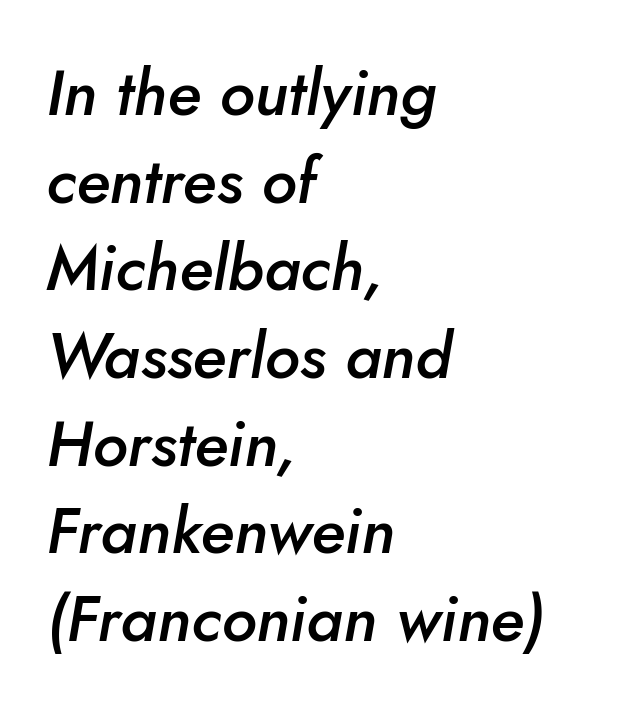
Q: Is the text bold? A: Semi-bold.
Q: Is the text italic (slanted)? A: Yes, it leans right by about 5 degrees.
Q: Is the text underlined? A: No.
Q: How is the paragraph aligned? A: Left-aligned.
Q: Is the spacing between letters normal or unusually wide? A: Normal.
Q: Is the spacing between lines tight, normal or loose? A: Normal.
Q: Width (condensed, normal, or wide)? A: Normal.
Q: Stroke contrast? A: Low.
Q: x-height? A: Small.
Q: Monospaced? A: No.
